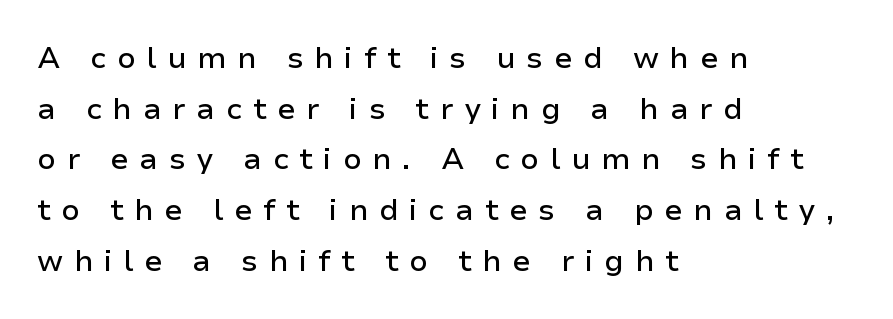
{"serif": "no", "italic": "no", "width": "normal", "stroke_contrast": "low", "x_height": "medium", "monospaced": "no", "underline": "no", "align": "left", "line_spacing": "normal", "line_spacing_ratio": 1.69, "letter_spacing": "wide", "letter_spacing_em": 0.35, "glyph_px": 30}
